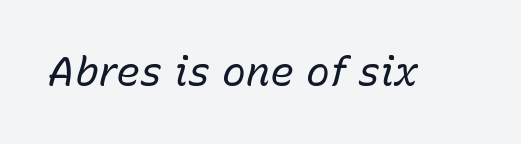
{"italic": "yes", "lean": "right", "slant_degrees": 15, "bold": "no", "weight": "regular", "width": "normal", "stroke_contrast": "low", "x_height": "medium", "monospaced": "no", "underline": "no", "letter_spacing": "normal", "letter_spacing_em": 0.0, "glyph_px": 40}
